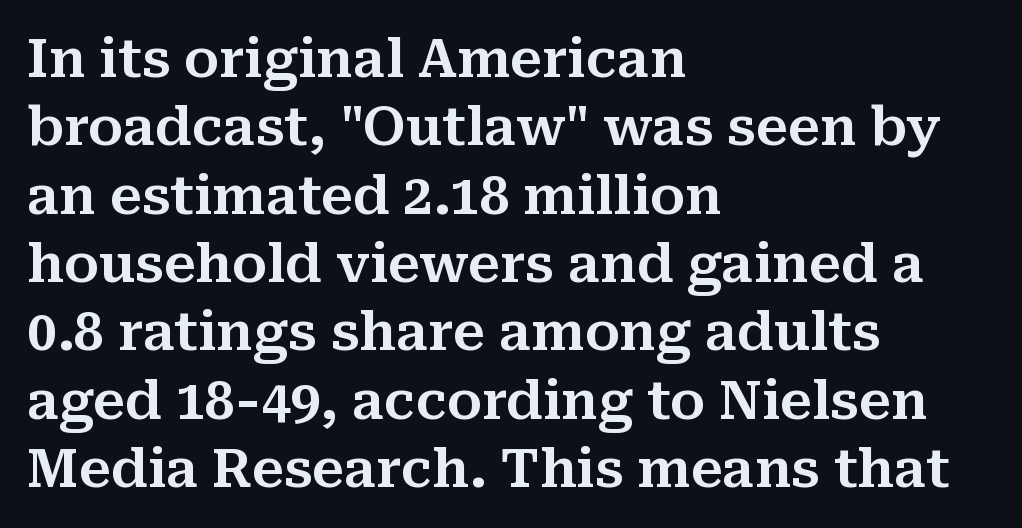
In terms of letterform style, serifs are clearly present. The passage shown is typed in a proportional face where columns would drift. Tracking here is standard; glyphs follow each other at the usual distance. If you drew a line through each stem, it would be perfectly vertical. Bare-footed words on every line.
